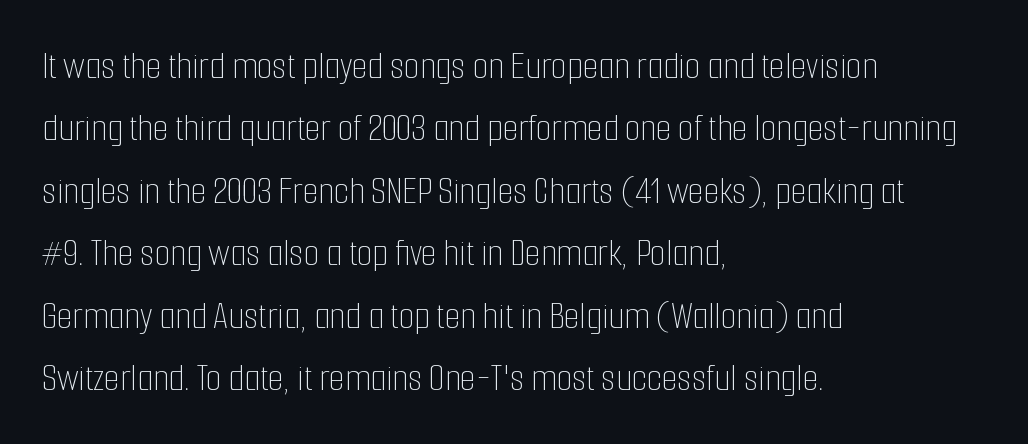
{"italic": "no", "bold": "no", "weight": "thin", "width": "condensed", "stroke_contrast": "low", "x_height": "medium", "monospaced": "no", "underline": "no", "align": "left", "line_spacing": "normal", "line_spacing_ratio": 1.56, "letter_spacing": "normal", "letter_spacing_em": 0.0, "glyph_px": 40}
